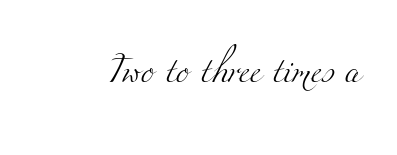
The image shows 25 px text type; set normal letter spacing, not underlined.
